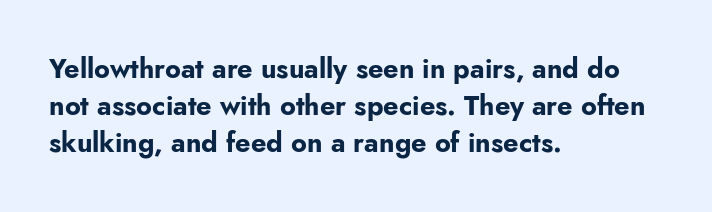
{"italic": "no", "bold": "yes", "underline": "no", "align": "left", "line_spacing": "normal", "line_spacing_ratio": 1.37, "letter_spacing": "normal", "letter_spacing_em": 0.0, "glyph_px": 27}
